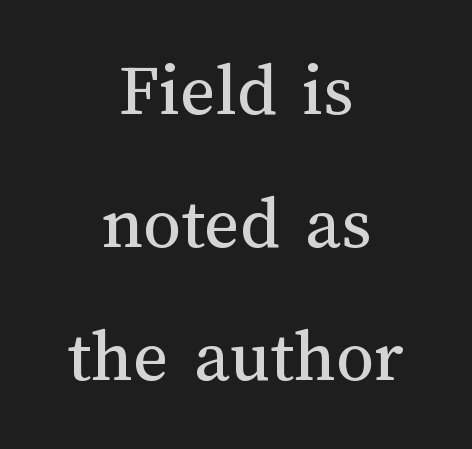
{"italic": "no", "bold": "no", "weight": "regular", "width": "normal", "stroke_contrast": "medium", "x_height": "medium", "monospaced": "no", "underline": "no", "align": "center", "line_spacing_ratio": 1.75, "letter_spacing": "normal", "letter_spacing_em": 0.0, "glyph_px": 76}
